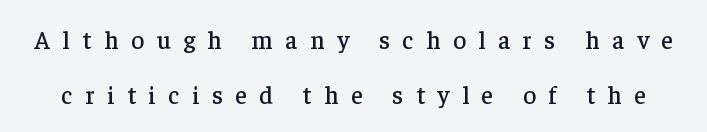
Q: Is the text italic (slanted)? A: No, it is upright.
Q: Is the text underlined? A: No.
Q: Is the spacing between letters normal or unusually wide? A: Unusually wide.
Q: Is the spacing between lines tight, normal or loose? A: Loose.
